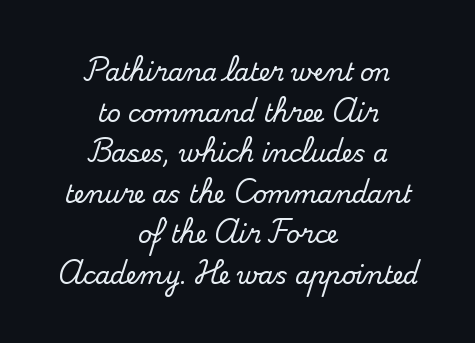
The image shows 24 px text type; set centered, normal line spacing (1.69x), normal letter spacing, not underlined.
